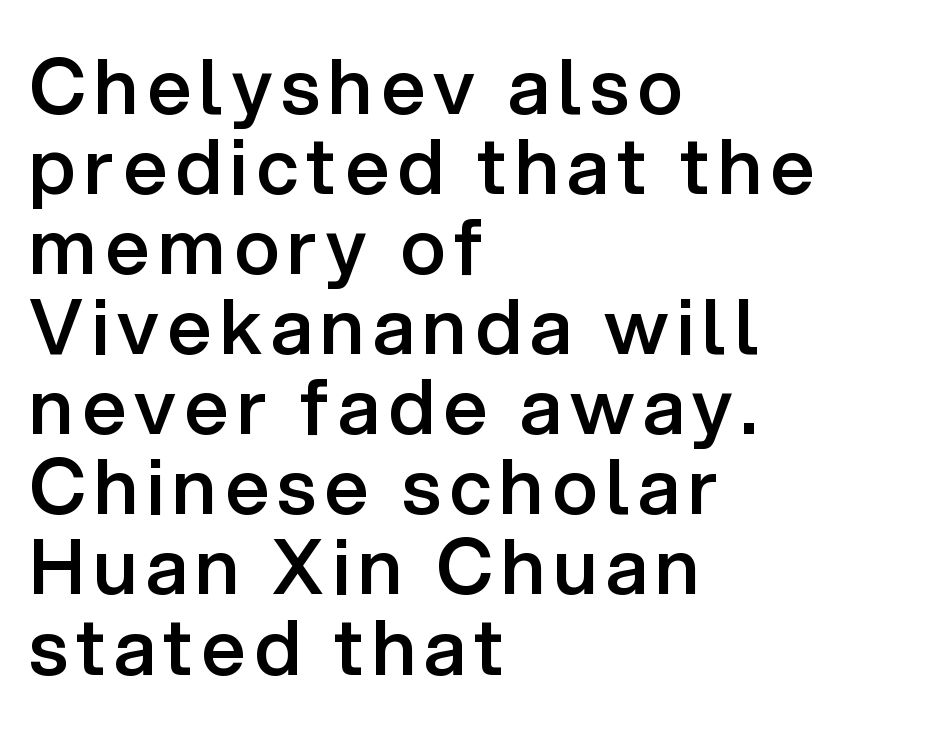
The image shows 77 px semibold sans-serif type, upright; set left-aligned, tight line spacing (1.04x), not underlined; low stroke contrast and a medium x-height.
